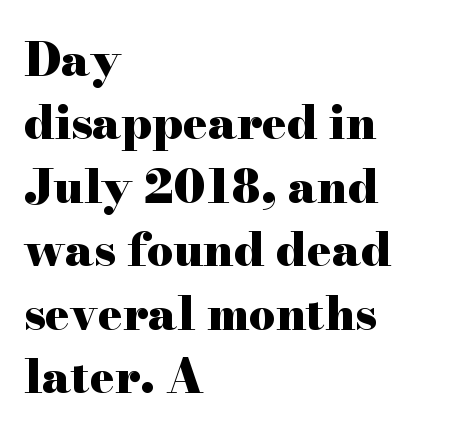
Q: Is the text bold? A: Yes.
Q: Is the text italic (slanted)? A: No, it is upright.
Q: Is the typeface a serif or a sans-serif typeface? A: Serif.
Q: Is the text underlined? A: No.
Q: How is the paragraph aligned? A: Left-aligned.
Q: Is the spacing between letters normal or unusually wide? A: Normal.
Q: Is the spacing between lines tight, normal or loose? A: Normal.
Q: Width (condensed, normal, or wide)? A: Wide.
Q: Stroke contrast? A: High.
Q: x-height? A: Small.
Q: Monospaced? A: No.
